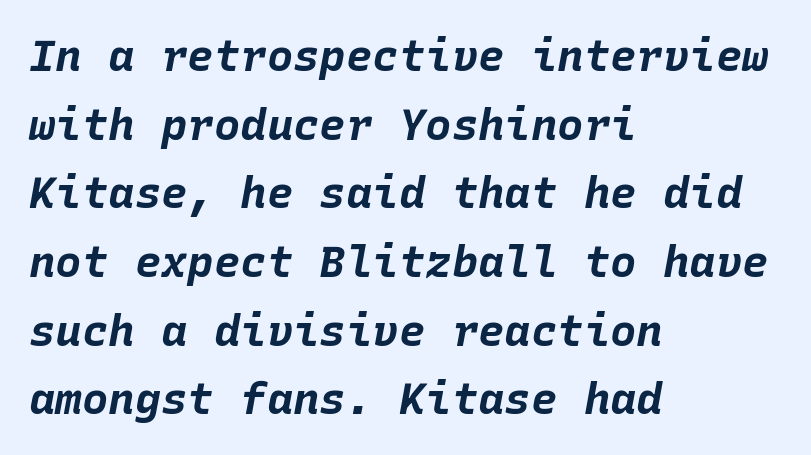
{"italic": "yes", "lean": "right", "slant_degrees": 10, "bold": "yes", "weight": "bold", "width": "normal", "stroke_contrast": "low", "x_height": "large", "monospaced": "yes", "underline": "no", "align": "left", "line_spacing": "normal", "line_spacing_ratio": 1.56, "letter_spacing": "normal", "letter_spacing_em": 0.0, "glyph_px": 44}
